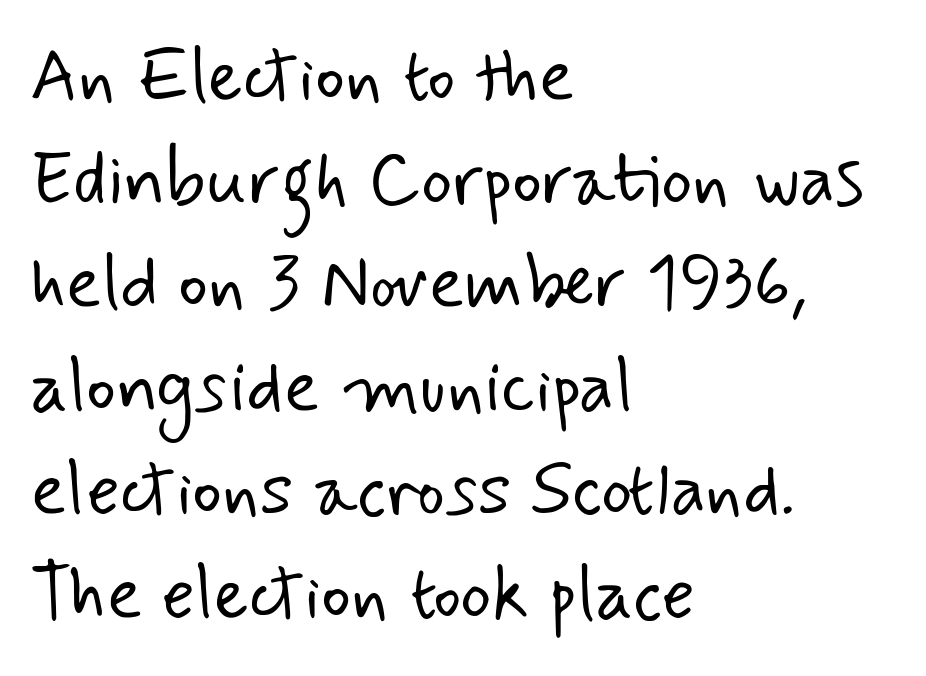
{"serif": "no", "bold": "no", "weight": "light", "width": "normal", "stroke_contrast": "low", "x_height": "small", "monospaced": "no", "underline": "no", "align": "left", "line_spacing": "normal", "line_spacing_ratio": 1.4, "letter_spacing": "normal", "letter_spacing_em": 0.0, "glyph_px": 74}
